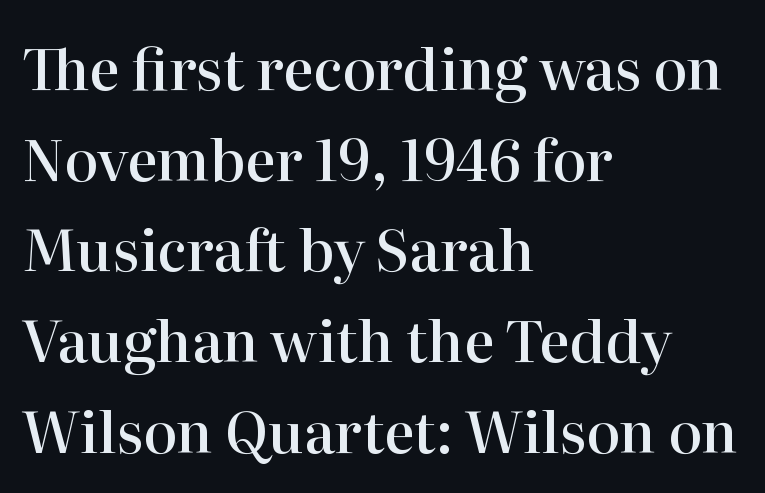
Q: Is the text bold? A: Semi-bold.
Q: Is the text italic (slanted)? A: No, it is upright.
Q: Is the typeface a serif or a sans-serif typeface? A: Serif.
Q: Is the text underlined? A: No.
Q: How is the paragraph aligned? A: Left-aligned.
Q: Is the spacing between letters normal or unusually wide? A: Normal.
Q: Is the spacing between lines tight, normal or loose? A: Normal.
Q: Width (condensed, normal, or wide)? A: Normal.
Q: Stroke contrast? A: High.
Q: x-height? A: Medium.
Q: Monospaced? A: No.
